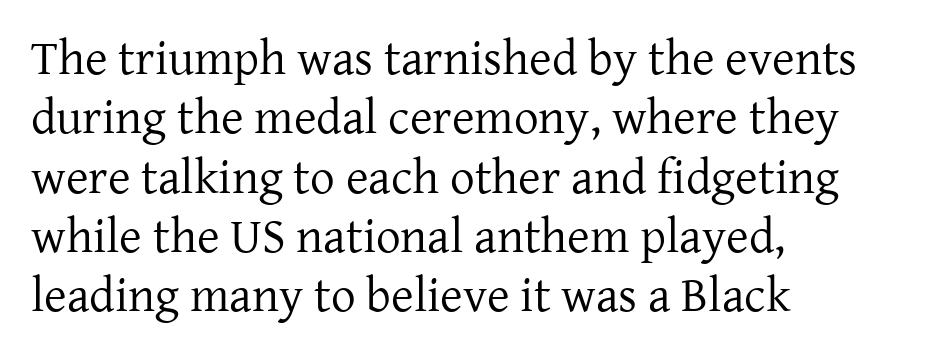
The image shows 49 px regular-weight serif type, upright; set left-aligned, line spacing 1.21x, normal letter spacing, not underlined; low stroke contrast and a medium x-height.
